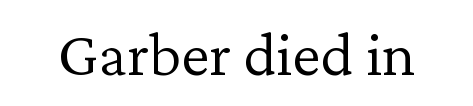
The image shows 64 px light serif type, upright; set normal letter spacing, not underlined; low stroke contrast and a medium x-height.
